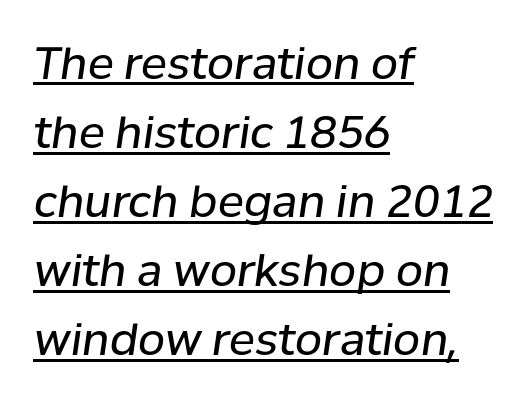
The image shows 44 px regular-weight type, italic (leaning right); set left-aligned, normal line spacing (1.57x), normal letter spacing, underlined; low stroke contrast and a medium x-height.
